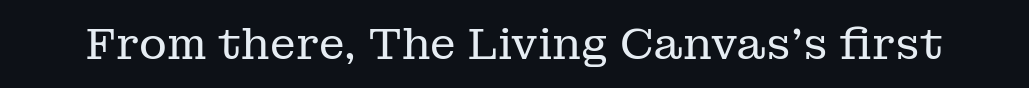
The image shows 43 px regular-weight serif type, upright; set normal letter spacing, not underlined; low stroke contrast and a medium x-height.
